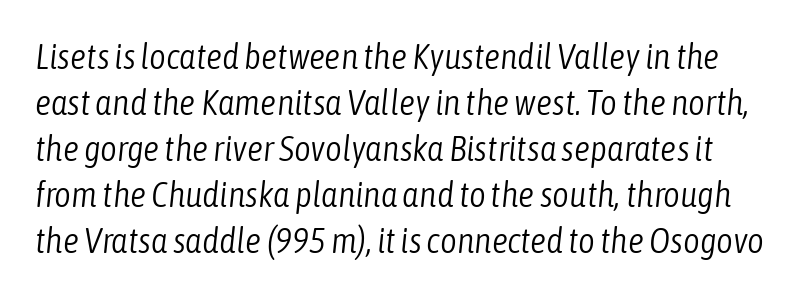
Q: Is the text bold? A: No.
Q: Is the text italic (slanted)? A: Yes, it leans right by about 6 degrees.
Q: Is the text underlined? A: No.
Q: Is the spacing between letters normal or unusually wide? A: Normal.
Q: Is the spacing between lines tight, normal or loose? A: Normal.
Q: Width (condensed, normal, or wide)? A: Condensed.
Q: Stroke contrast? A: Low.
Q: x-height? A: Medium.
Q: Monospaced? A: No.
